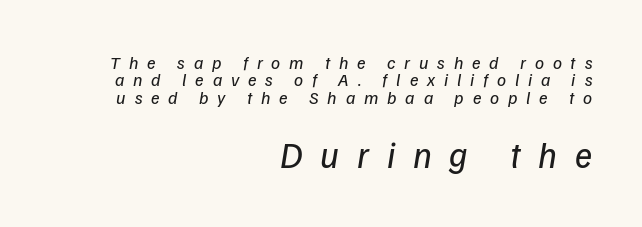
Q: Is the text bold? A: No.
Q: Is the text italic (slanted)? A: Yes, it leans right by about 9 degrees.
Q: Is the text underlined? A: No.
Q: How is the paragraph aligned? A: Right-aligned.
Q: Is the spacing between letters normal or unusually wide? A: Unusually wide.
Q: Is the spacing between lines tight, normal or loose? A: Tight.
Q: Which block of text is set in a larger size, the first (top) or the second (bottom)? A: The second (bottom) one.
Q: Width (condensed, normal, or wide)? A: Normal.
Q: Stroke contrast? A: Low.
Q: x-height? A: Medium.
Q: Monospaced? A: No.
